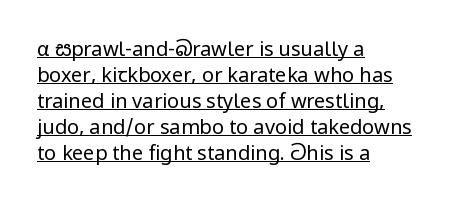
The image shows 20 px text type, upright; set left-aligned, normal line spacing (1.3x), normal letter spacing, underlined.
